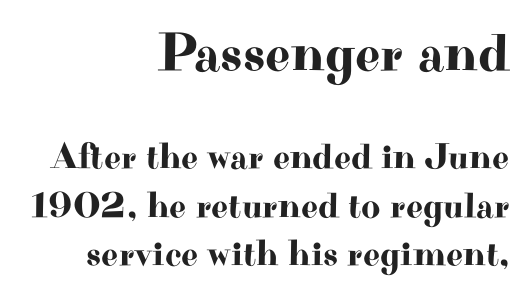
{"serif": "yes", "italic": "no", "width": "wide", "stroke_contrast": "high", "x_height": "small", "monospaced": "no", "underline": "no", "align": "right", "line_spacing": "normal", "line_spacing_ratio": 1.3, "letter_spacing": "normal", "letter_spacing_em": 0.0, "larger_block": "first", "size_ratio": 1.49, "glyph_px": 55}
